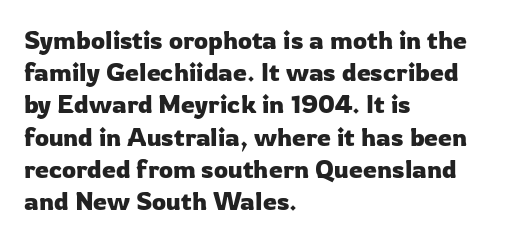
No italicization has been applied; the sample stays upright. This sample uses plain, unmodified letter spacing. Decoration check: the copy has no underline. The typesetter chose a ragged-right arrangement here. Interline gaps are of average width in this sample.
